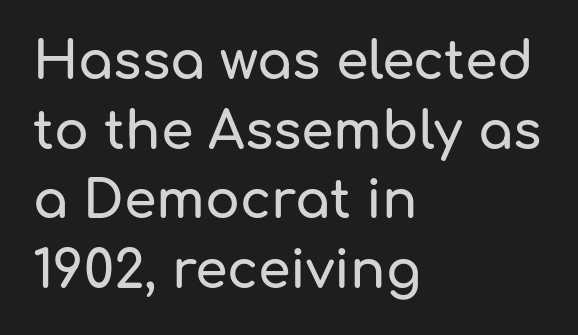
The face used here is a sans, in the tradition of grotesques and geometrics. Evenly set lines give the paragraph a standard silhouette. Do the characters align in a grid? No, the font is proportional. These lines stack with their left ends in a neat column. Glyph-to-glyph distance matches everyday printed text.
